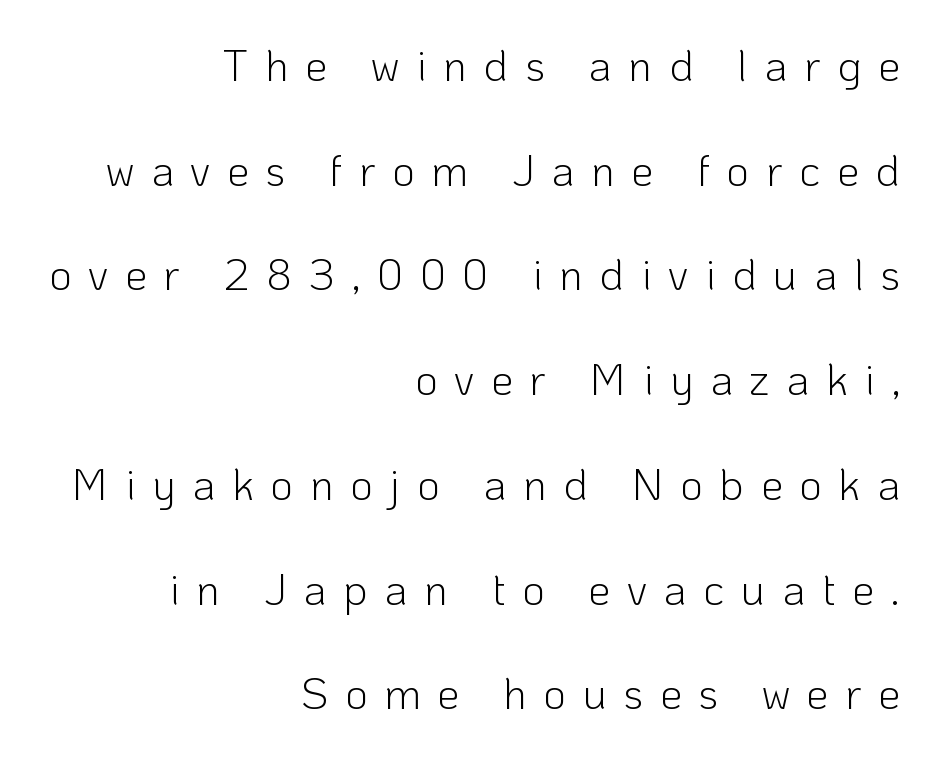
Here the designer chose a conventional face with non-uniform glyph widths. Observe the absence of serifs on each vertical stroke in this sample. Words appear elongated and porous because spacing is wide. The font is comparable to plain body text, perhaps lighter. Vertically, the passage feels expansive, rows floating well apart.
